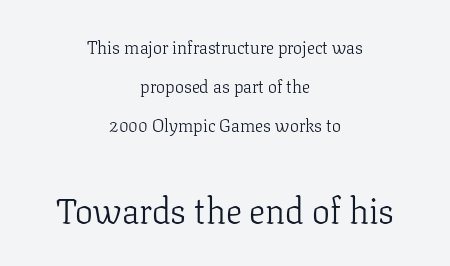
Q: Is the text bold? A: No.
Q: Is the text italic (slanted)? A: No, it is upright.
Q: Is the typeface a serif or a sans-serif typeface? A: Serif.
Q: Is the text underlined? A: No.
Q: How is the paragraph aligned? A: Centered.
Q: Is the spacing between letters normal or unusually wide? A: Normal.
Q: Is the spacing between lines tight, normal or loose? A: Loose.
Q: Which block of text is set in a larger size, the first (top) or the second (bottom)? A: The second (bottom) one.
Q: Width (condensed, normal, or wide)? A: Normal.
Q: Stroke contrast? A: Low.
Q: x-height? A: Medium.
Q: Monospaced? A: No.
